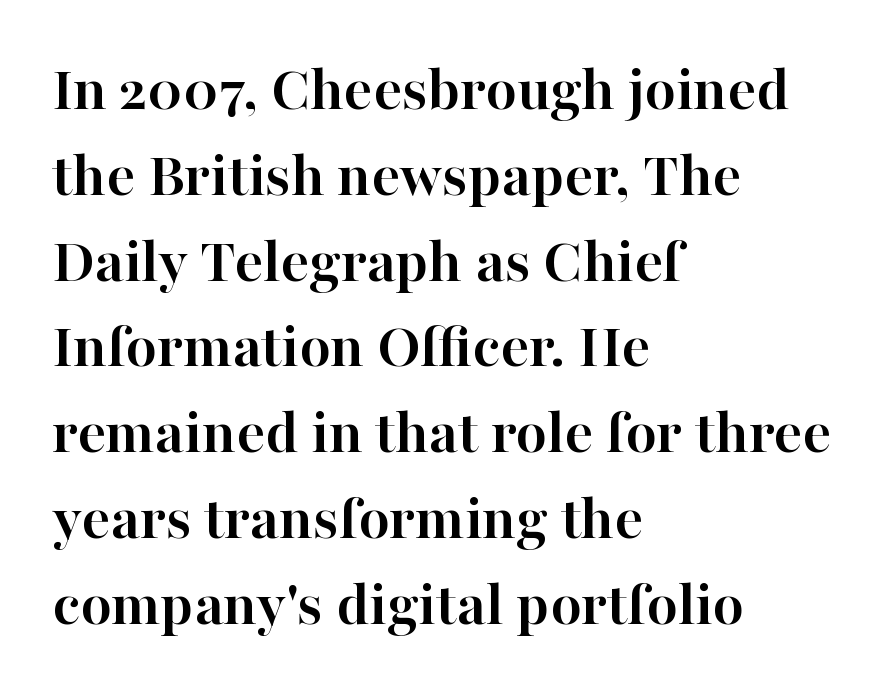
The image shows 64 px semibold serif type, upright; set left-aligned, normal line spacing (1.34x), normal letter spacing, not underlined; high stroke contrast and a medium x-height.
